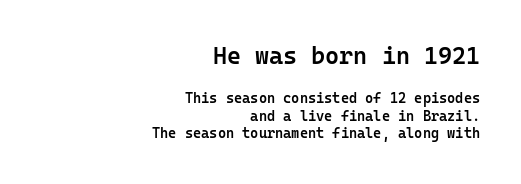
Q: Is the text bold? A: Semi-bold.
Q: Is the text italic (slanted)? A: No, it is upright.
Q: Is the text underlined? A: No.
Q: How is the paragraph aligned? A: Right-aligned.
Q: Is the spacing between letters normal or unusually wide? A: Normal.
Q: Is the spacing between lines tight, normal or loose? A: Normal.
Q: Which block of text is set in a larger size, the first (top) or the second (bottom)? A: The first (top) one.
